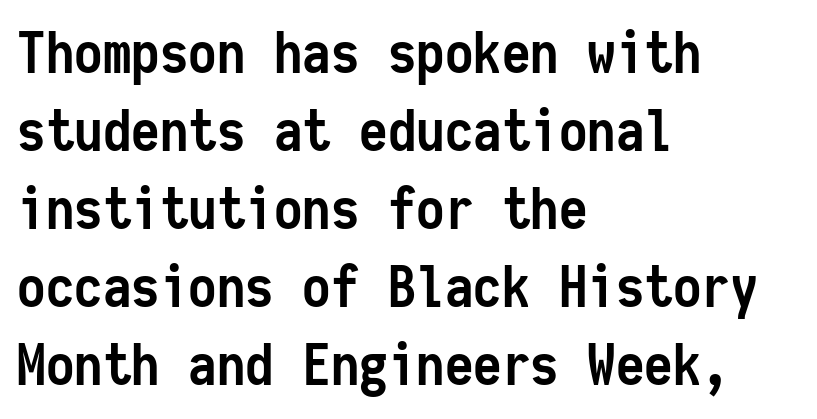
Q: Is the text bold? A: Yes.
Q: Is the text italic (slanted)? A: No, it is upright.
Q: Is the typeface a serif or a sans-serif typeface? A: Sans-serif.
Q: Is the text underlined? A: No.
Q: How is the paragraph aligned? A: Left-aligned.
Q: Is the spacing between letters normal or unusually wide? A: Normal.
Q: Is the spacing between lines tight, normal or loose? A: Normal.
Q: Width (condensed, normal, or wide)? A: Condensed.
Q: Stroke contrast? A: Low.
Q: x-height? A: Medium.
Q: Monospaced? A: Yes.
